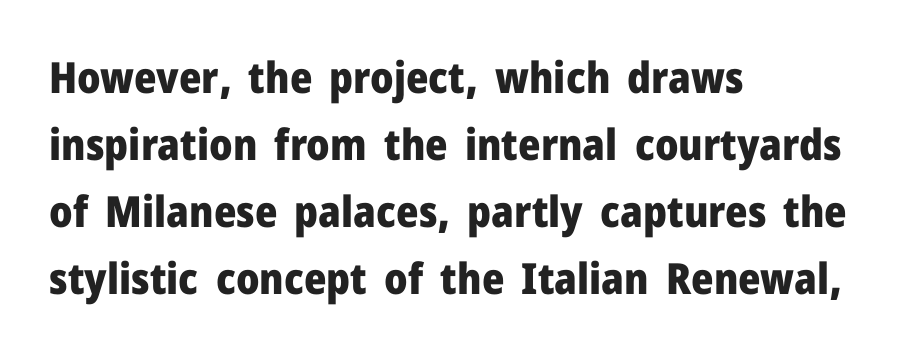
{"serif": "no", "italic": "no", "bold": "yes", "weight": "heavy", "width": "normal", "stroke_contrast": "low", "x_height": "medium", "monospaced": "no", "underline": "no", "align": "left", "line_spacing": "normal", "line_spacing_ratio": 1.56, "letter_spacing": "normal", "letter_spacing_em": 0.0, "glyph_px": 43}
